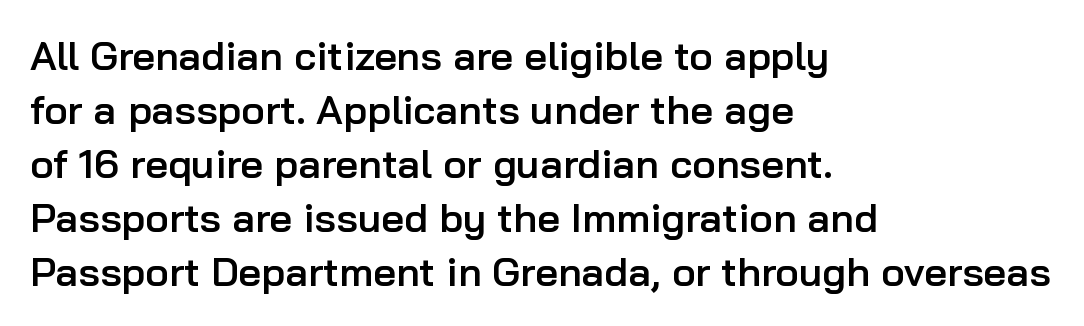
Q: Is the text bold? A: Semi-bold.
Q: Is the text italic (slanted)? A: No, it is upright.
Q: Is the typeface a serif or a sans-serif typeface? A: Sans-serif.
Q: Is the text underlined? A: No.
Q: How is the paragraph aligned? A: Left-aligned.
Q: Is the spacing between letters normal or unusually wide? A: Normal.
Q: Is the spacing between lines tight, normal or loose? A: Normal.
Q: Width (condensed, normal, or wide)? A: Normal.
Q: Stroke contrast? A: Low.
Q: x-height? A: Medium.
Q: Monospaced? A: No.
